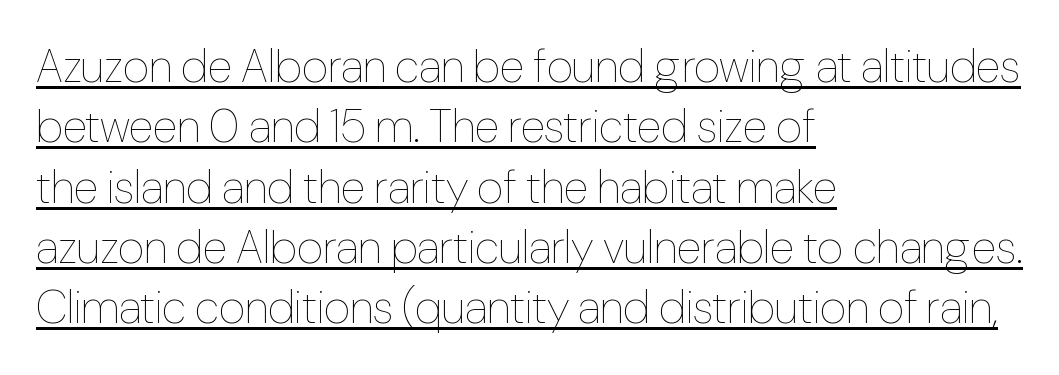
The image shows 46 px thin, condensed type, upright; set left-aligned, normal line spacing (1.31x), normal letter spacing, underlined; low stroke contrast and a medium x-height.
